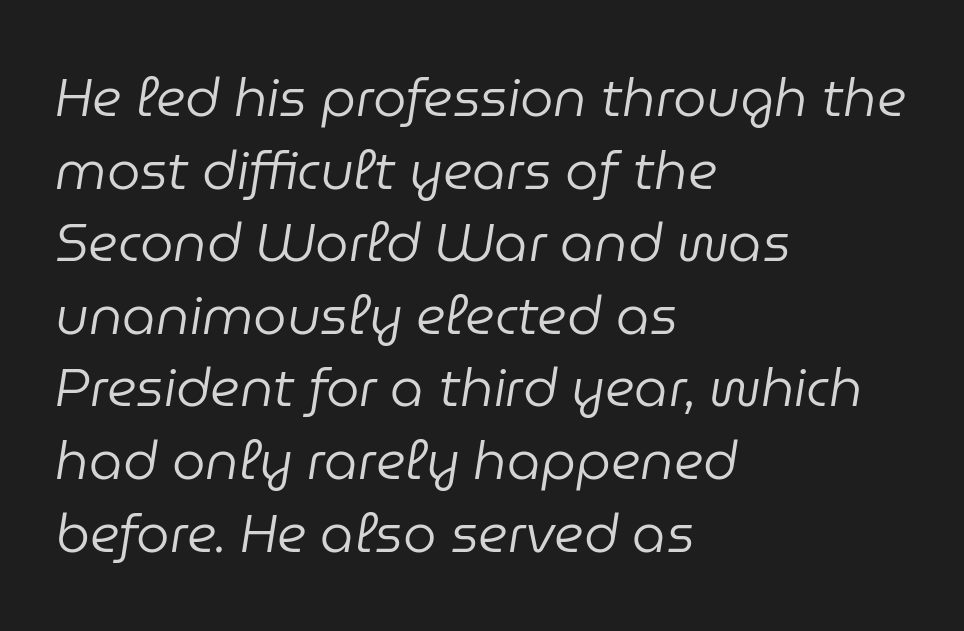
Q: Is the text bold? A: No.
Q: Is the text italic (slanted)? A: Yes, it leans right by about 9 degrees.
Q: Is the text underlined? A: No.
Q: How is the paragraph aligned? A: Left-aligned.
Q: Is the spacing between letters normal or unusually wide? A: Normal.
Q: Is the spacing between lines tight, normal or loose? A: Normal.
Q: Width (condensed, normal, or wide)? A: Normal.
Q: Stroke contrast? A: Low.
Q: x-height? A: Medium.
Q: Monospaced? A: No.
